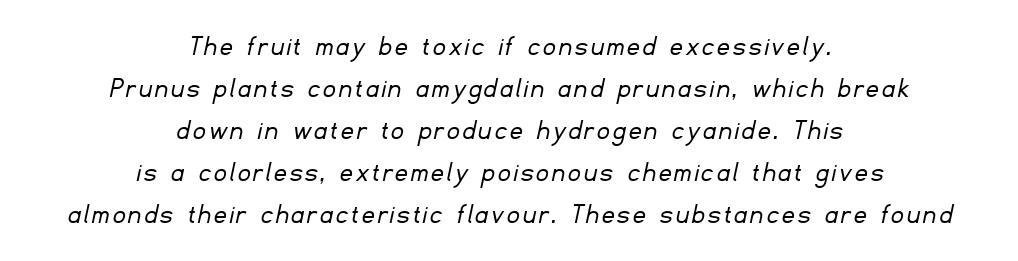
The image shows 30 px light sans-serif type; set centered, normal line spacing (1.4x), not underlined; low stroke contrast and a small x-height.
